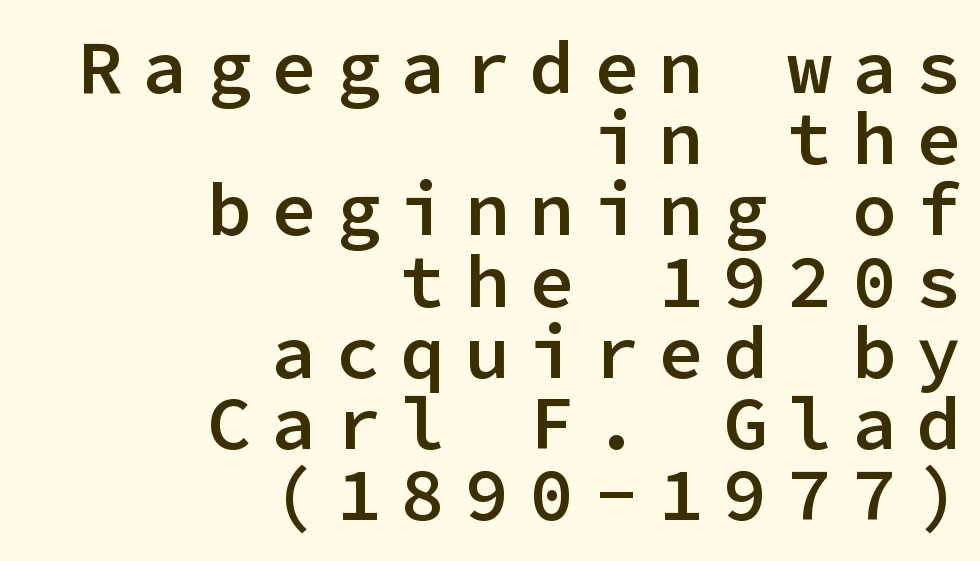
{"serif": "no", "italic": "no", "bold": "semi", "weight": "semibold", "width": "normal", "stroke_contrast": "low", "x_height": "medium", "monospaced": "yes", "underline": "no", "align": "right", "line_spacing": "tight", "line_spacing_ratio": 0.95, "letter_spacing": "wide", "letter_spacing_em": 0.26, "glyph_px": 75}
